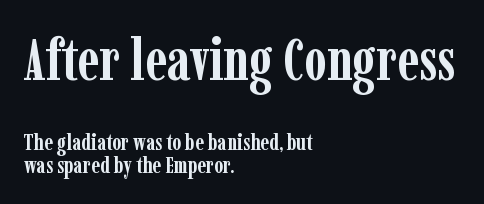
The image shows 58 px semibold, condensed serif type, upright; set left-aligned, tight line spacing (1.0x), normal letter spacing, not underlined; the first (top) block is 2.52x larger; low stroke contrast and a medium x-height.
